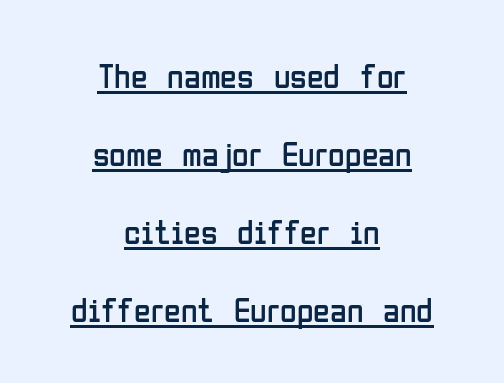
Q: Is the text bold? A: No.
Q: Is the text italic (slanted)? A: No, it is upright.
Q: Is the typeface a serif or a sans-serif typeface? A: Sans-serif.
Q: Is the text underlined? A: Yes.
Q: How is the paragraph aligned? A: Centered.
Q: Is the spacing between letters normal or unusually wide? A: Normal.
Q: Is the spacing between lines tight, normal or loose? A: Loose.
Q: Width (condensed, normal, or wide)? A: Condensed.
Q: Stroke contrast? A: Low.
Q: x-height? A: Medium.
Q: Monospaced? A: No.
